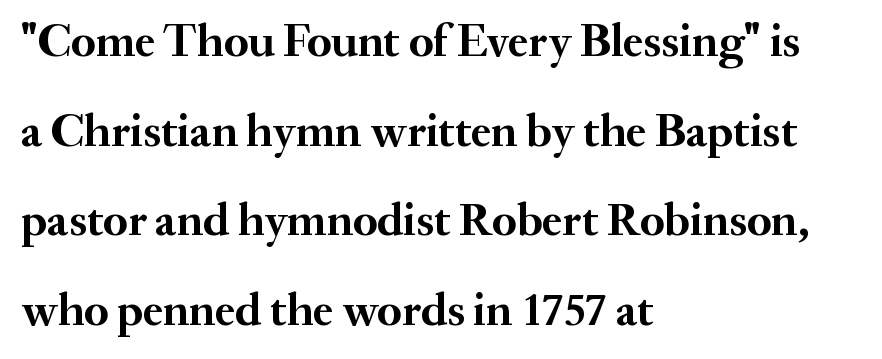
The image shows 46 px semibold serif type, upright; set left-aligned, loose line spacing (1.95x), normal letter spacing, not underlined; medium stroke contrast and a small x-height.
